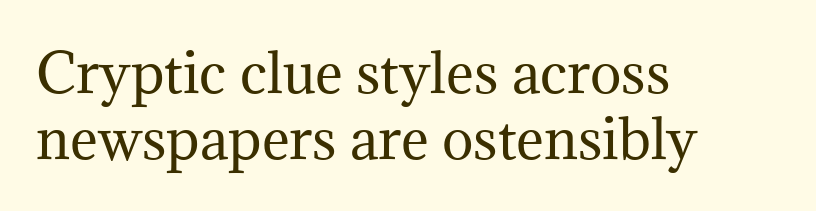
The image shows 53 px regular-weight serif type, upright; set left-aligned, line spacing 1.24x, normal letter spacing, not underlined; medium stroke contrast and a medium x-height.
